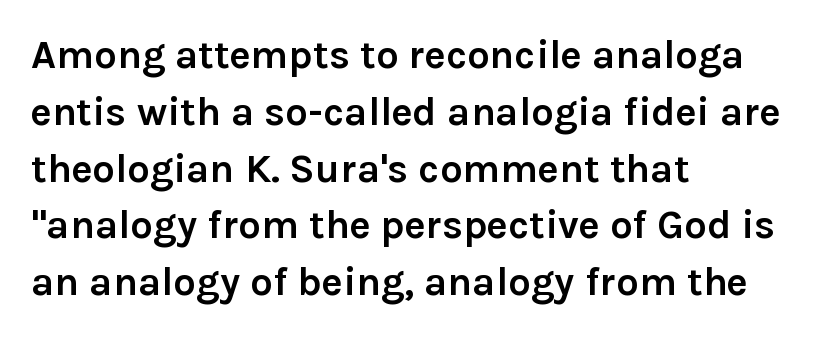
Strokes here are thick enough to call this a true bold. A typesetter would call this zero additional tracking. Decoration check: the copy has no underline. You could not count columns in this text — the font is proportionally spaced. If you measured baseline to baseline, you'd find a middling distance. These lines were composed using upright roman letters.
